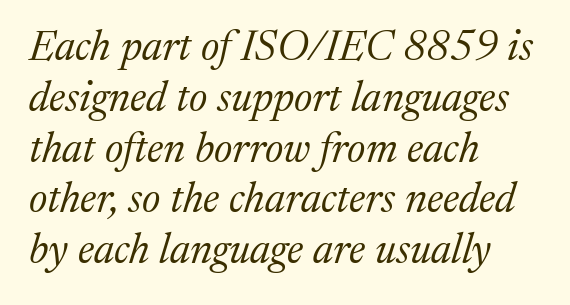
Q: Is the text bold? A: No.
Q: Is the text italic (slanted)? A: Yes, it leans right by about 17 degrees.
Q: Is the typeface a serif or a sans-serif typeface? A: Serif.
Q: Is the text underlined? A: No.
Q: How is the paragraph aligned? A: Left-aligned.
Q: Is the spacing between letters normal or unusually wide? A: Normal.
Q: Width (condensed, normal, or wide)? A: Normal.
Q: Stroke contrast? A: Medium.
Q: x-height? A: Medium.
Q: Monospaced? A: No.
